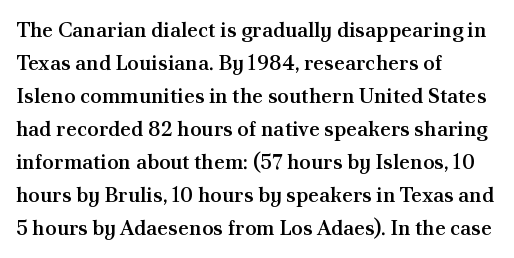
The image shows 21 px text type, upright; set left-aligned, normal line spacing (1.57x), normal letter spacing, not underlined.
